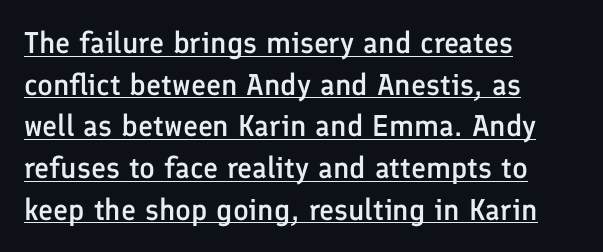
Weight: semibold (demi). Character widths vary here, with narrow letters taking less room than wide ones. Horizontally, the lines are justified to the leading edge only. This is sans-serif lettering, the kind often seen on screens and signage.
